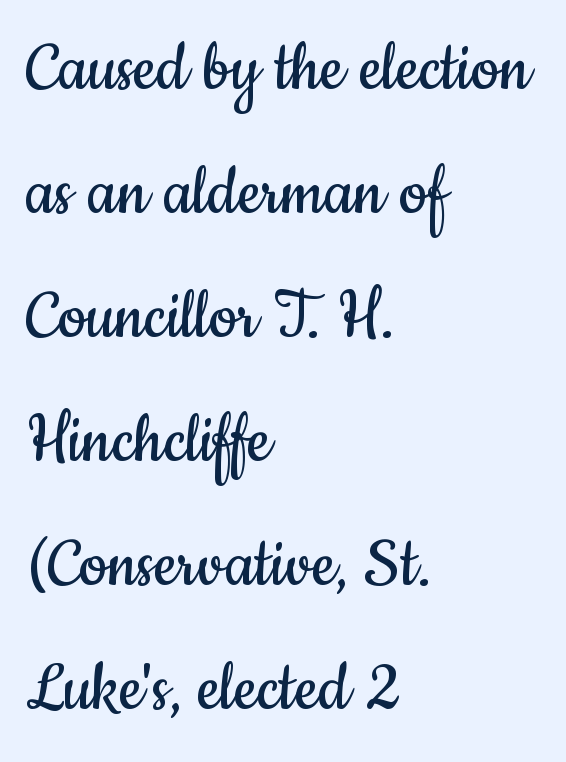
Q: Is the text bold? A: No.
Q: Is the text italic (slanted)? A: Yes.
Q: Is the typeface a serif or a sans-serif typeface? A: Sans-serif.
Q: Is the text underlined? A: No.
Q: How is the paragraph aligned? A: Left-aligned.
Q: Is the spacing between letters normal or unusually wide? A: Normal.
Q: Is the spacing between lines tight, normal or loose? A: Normal.
Q: Width (condensed, normal, or wide)? A: Condensed.
Q: Stroke contrast? A: Low.
Q: x-height? A: Small.
Q: Monospaced? A: No.
